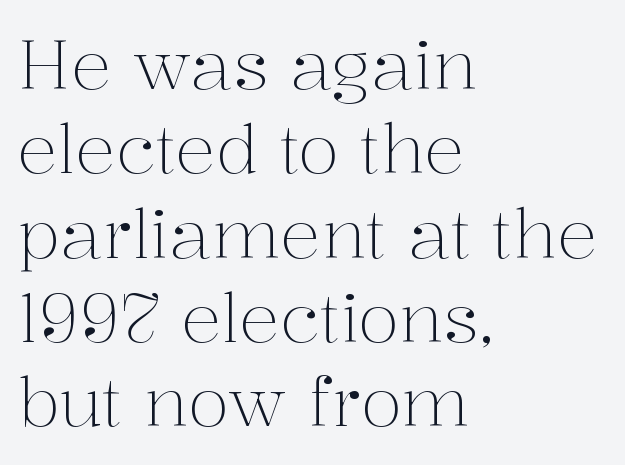
The image shows 68 px light serif type, upright; set left-aligned, line spacing 1.24x, normal letter spacing, not underlined; medium stroke contrast and a medium x-height.
